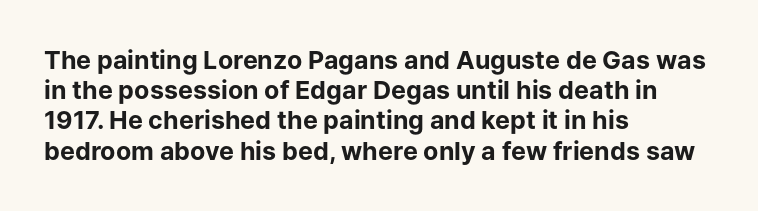
The passage shown is emphatically bold. The space directly below the letters is spotless. Tracking here is standard; glyphs follow each other at the usual distance. Where is the straight margin? On the left.
